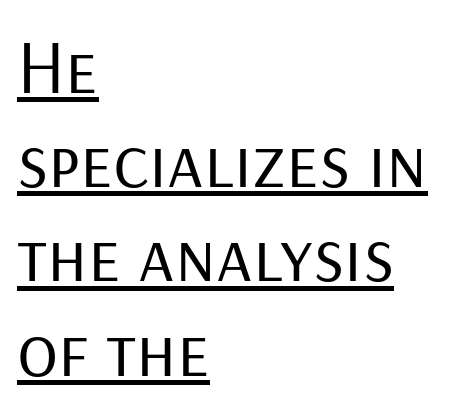
{"serif": "no", "italic": "no", "bold": "no", "weight": "regular", "width": "normal", "stroke_contrast": "low", "x_height": "medium", "monospaced": "no", "underline": "yes", "align": "left", "line_spacing_ratio": 1.24, "letter_spacing": "normal", "letter_spacing_em": 0.0, "glyph_px": 76}
